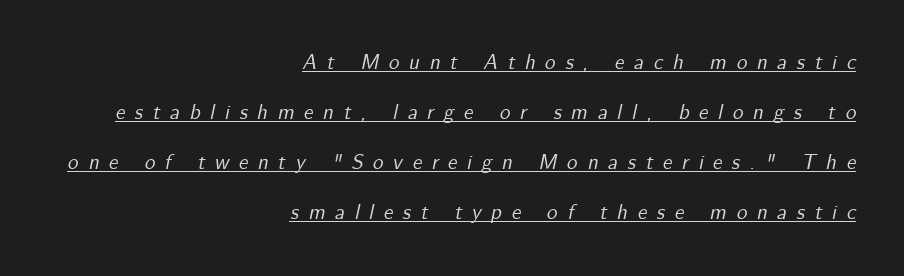
{"italic": "yes", "lean": "right", "slant_degrees": 12, "underline": "yes", "align": "right", "line_spacing": "loose", "line_spacing_ratio": 2.38, "letter_spacing": "wide", "letter_spacing_em": 0.46, "glyph_px": 21}
